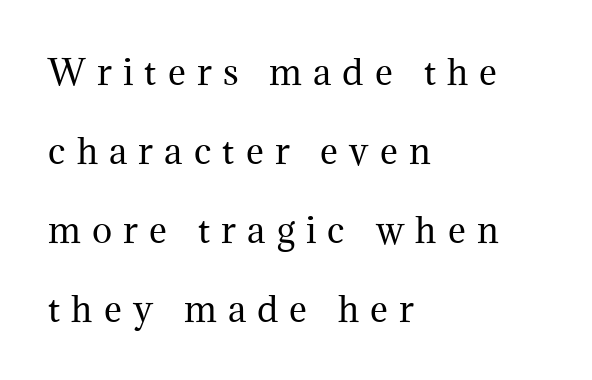
The zone under the glyphs is completely vacant. The letters look calm and open, with moderate or lighter stems. This sample is left-justified, so line endings fall wherever the words run out. Rendered with straight, roman letterforms. Serif or sans? Serif — the stroke terminals have little feet.
